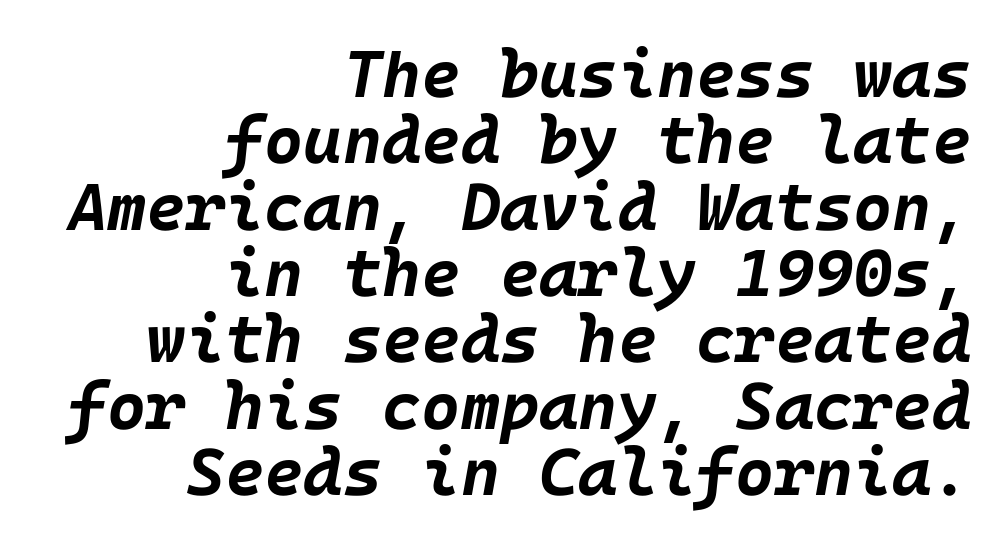
The baseline area is clear. The setting favours the right margin, as signatures and pull-quotes sometimes do. Does the leading feel generous? Not at all — it's pinched. The passage shown is emphatically bold. The specimen reads as italic at a glance.
